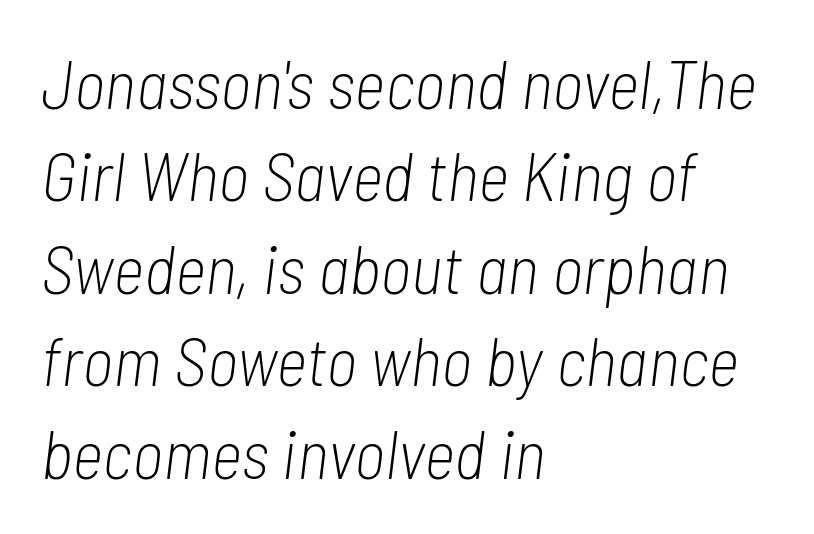
The image shows 68 px light, condensed type, italic (leaning right); set left-aligned, normal line spacing (1.36x), normal letter spacing, not underlined; low stroke contrast and a medium x-height.
